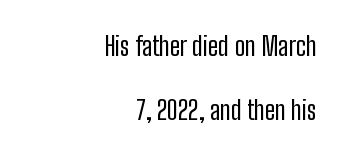
Designer's note — italics off, roman on. The space beneath each line is pristine and unruled. Is the stroke heavy? The answer is a plain regular-or-lighter. In terms of letterspacing, this is plain default setting. One-word summary of the alignment: right.
